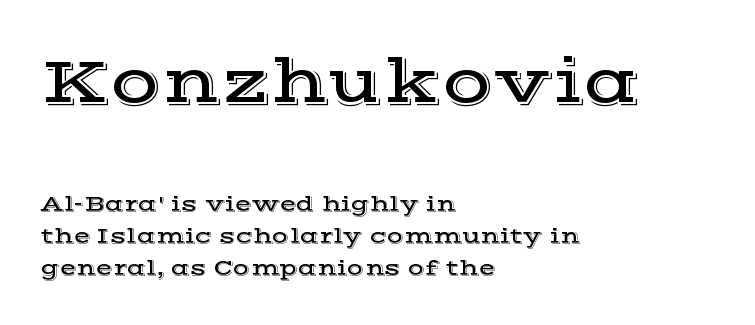
Small tapered or slab feet sit at the stroke ends, so this counts as serif. Does the lettering tilt? It doesn't — this is upright. Here the first block reads like a headline and the second like body copy. Compared with typical paragraphs, the rows here are spaced about the same. The specimen omits any rule beneath the text block's lines. Character widths vary here, with narrow letters taking less room than wide ones.
